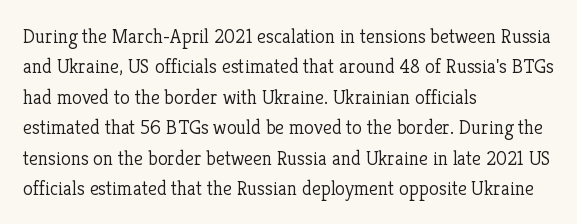
{"italic": "no", "bold": "no", "underline": "no", "align": "left", "line_spacing": "normal", "line_spacing_ratio": 1.52, "letter_spacing": "normal", "letter_spacing_em": 0.0, "glyph_px": 20}
